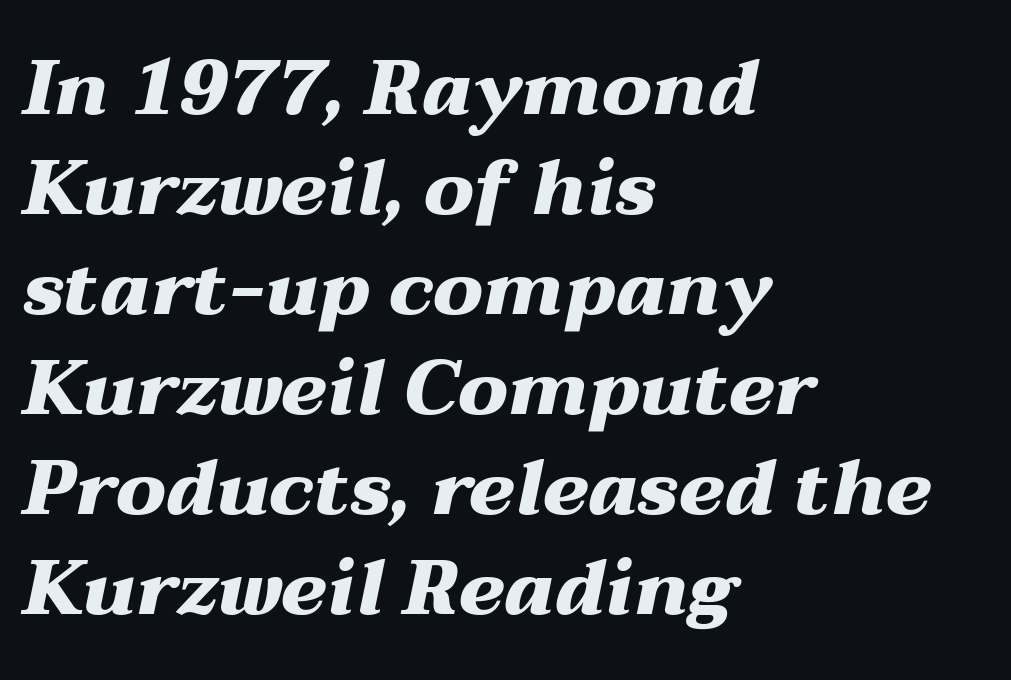
Nothing unusual about the tracking: characters are spaced as the font intends. These lines carry a lot of weight — the face is fully bold. The letters advance in unequal steps, a hallmark of proportional type. The block of text has a typical density, with ordinary space between rows. Clear beneath every line of the passage.
